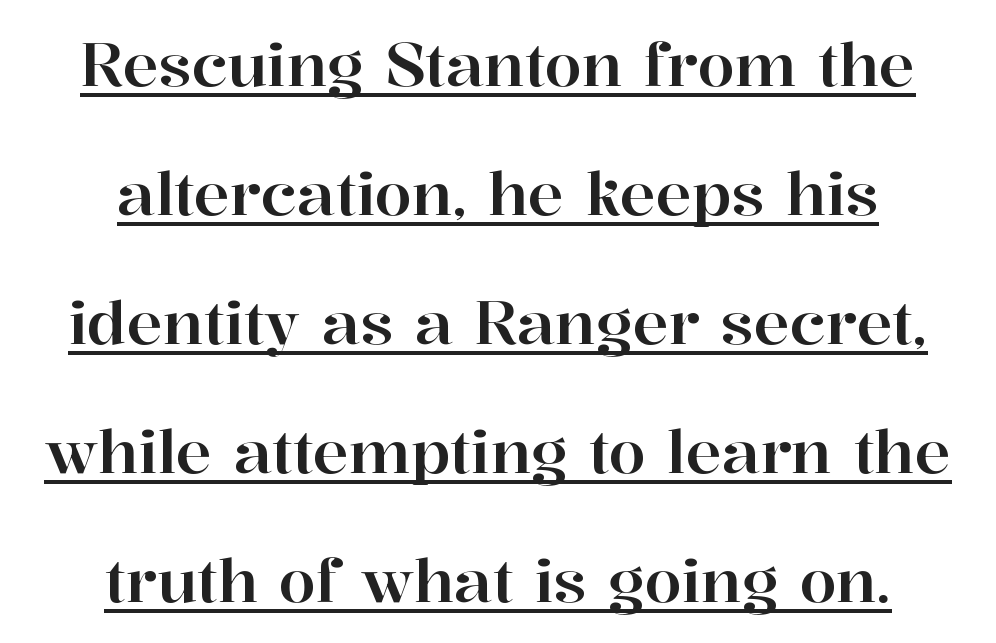
Q: Is the text italic (slanted)? A: No, it is upright.
Q: Is the typeface a serif or a sans-serif typeface? A: Serif.
Q: Is the text underlined? A: Yes.
Q: How is the paragraph aligned? A: Centered.
Q: Is the spacing between letters normal or unusually wide? A: Normal.
Q: Is the spacing between lines tight, normal or loose? A: Loose.
Q: Width (condensed, normal, or wide)? A: Normal.
Q: Stroke contrast? A: High.
Q: x-height? A: Medium.
Q: Monospaced? A: No.
